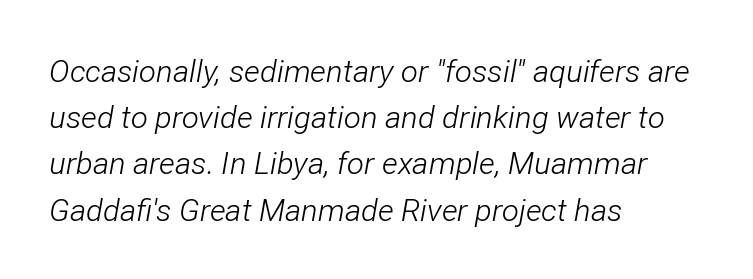
Words appear dense and cohesive because spacing is normal. The face used here has a pronounced slope to its letters. Check under the words: just untouched page. Heaviness? Minimal to ordinary, like unemphasized prose. This sample keeps an unexceptional amount of space between lines. Proportional: the letters do not fall into vertical columns.
